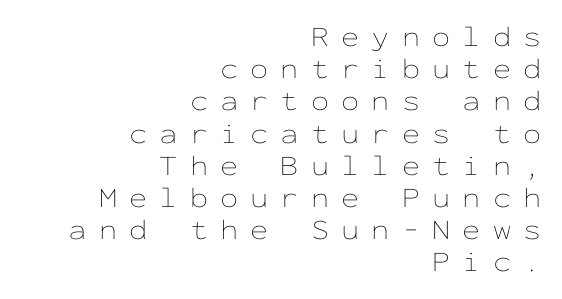
Q: Is the text bold? A: No.
Q: Is the text italic (slanted)? A: No, it is upright.
Q: Is the text underlined? A: No.
Q: How is the paragraph aligned? A: Right-aligned.
Q: Is the spacing between letters normal or unusually wide? A: Unusually wide.
Q: Is the spacing between lines tight, normal or loose? A: Tight.
Q: Width (condensed, normal, or wide)? A: Wide.
Q: Stroke contrast? A: Low.
Q: x-height? A: Medium.
Q: Monospaced? A: Yes.
